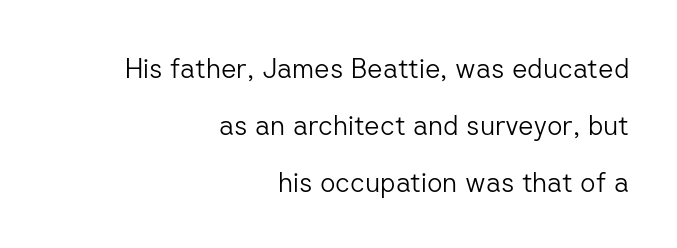
Q: Is the text bold? A: No.
Q: Is the text italic (slanted)? A: No, it is upright.
Q: Is the text underlined? A: No.
Q: How is the paragraph aligned? A: Right-aligned.
Q: Is the spacing between letters normal or unusually wide? A: Normal.
Q: Is the spacing between lines tight, normal or loose? A: Loose.
